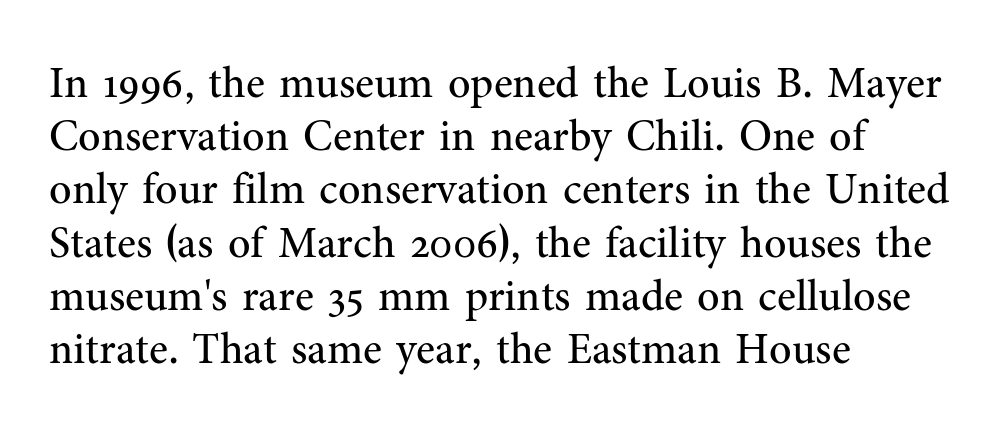
The image shows 44 px regular-weight serif type, upright; set left-aligned, line spacing 1.21x, normal letter spacing, not underlined; medium stroke contrast and a medium x-height.
